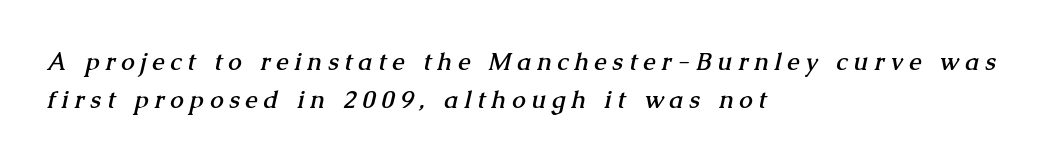
Heft: maximum for text — a bold. The paragraph has a hard left edge and a soft right edge. The area under the type is left untouched. In terms of leading, this rendering sits right in the middle. Glyph-to-glyph distance is far greater than everyday printed text.
